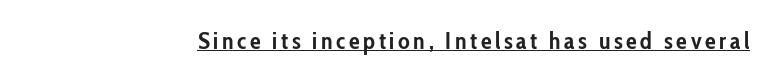
{"italic": "no", "bold": "yes", "underline": "yes", "glyph_px": 24}
